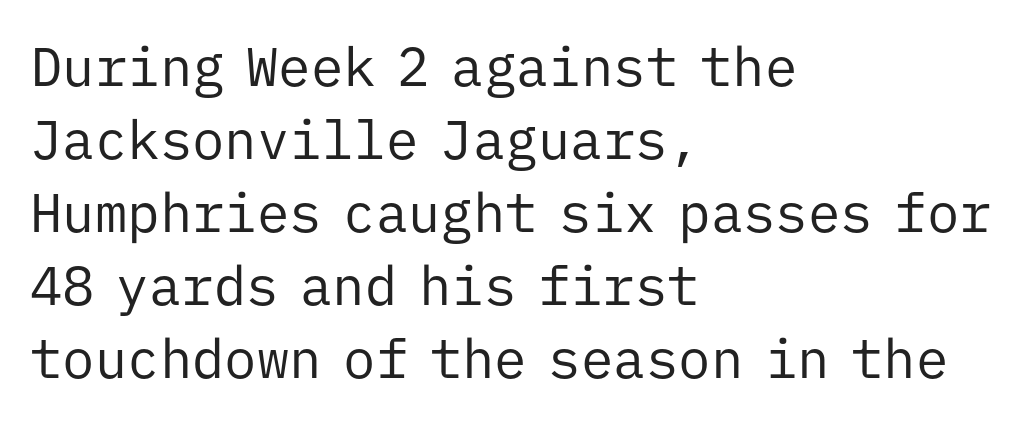
Q: Is the text bold? A: No.
Q: Is the text italic (slanted)? A: No, it is upright.
Q: Is the typeface a serif or a sans-serif typeface? A: Sans-serif.
Q: Is the text underlined? A: No.
Q: How is the paragraph aligned? A: Left-aligned.
Q: Is the spacing between letters normal or unusually wide? A: Normal.
Q: Is the spacing between lines tight, normal or loose? A: Normal.
Q: Width (condensed, normal, or wide)? A: Normal.
Q: Stroke contrast? A: Low.
Q: x-height? A: Medium.
Q: Monospaced? A: Yes.
